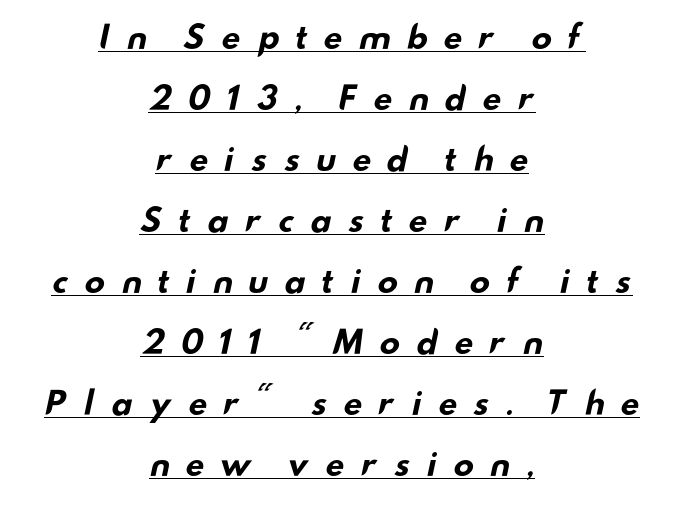
Q: Is the text bold? A: Yes.
Q: Is the typeface a serif or a sans-serif typeface? A: Sans-serif.
Q: Is the text underlined? A: Yes.
Q: How is the paragraph aligned? A: Centered.
Q: Is the spacing between letters normal or unusually wide? A: Unusually wide.
Q: Is the spacing between lines tight, normal or loose? A: Loose.
Q: Width (condensed, normal, or wide)? A: Wide.
Q: Stroke contrast? A: Low.
Q: x-height? A: Small.
Q: Monospaced? A: No.
